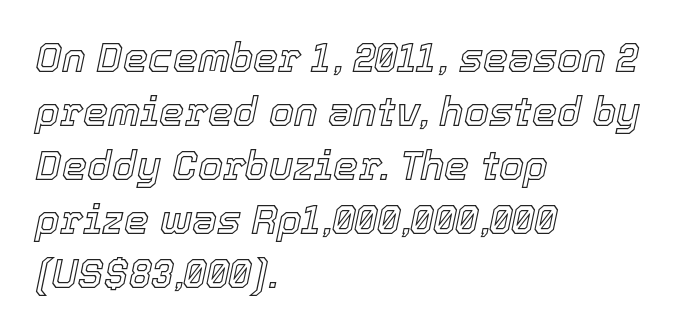
Each row of text sits above clean, open space. The text block is weighted toward the left margin, trailing off unevenly rightward. The rendering uses a moderate line-height, typical for paragraphs. The horizontal fit of the characters is conventional and even. This sample has the flowing, uneven cadence of proportional lettering. The rendering applies a slant to the glyphs.
